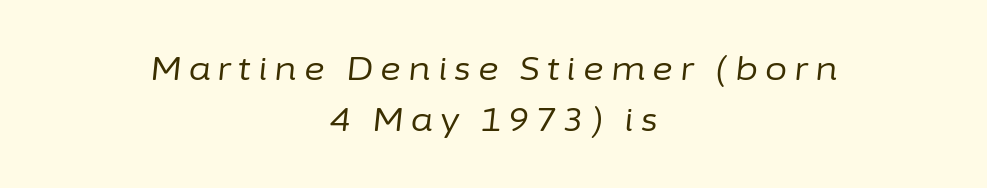
Q: Is the text bold? A: No.
Q: Is the text italic (slanted)? A: Yes, it leans right by about 6 degrees.
Q: Is the text underlined? A: No.
Q: How is the paragraph aligned? A: Centered.
Q: Is the spacing between letters normal or unusually wide? A: Unusually wide.
Q: Is the spacing between lines tight, normal or loose? A: Normal.
Q: Width (condensed, normal, or wide)? A: Normal.
Q: Stroke contrast? A: Low.
Q: x-height? A: Medium.
Q: Monospaced? A: No.
